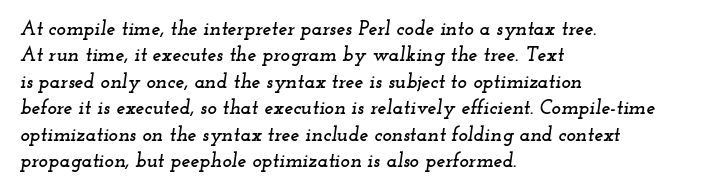
Q: Is the text italic (slanted)? A: Yes, it leans right by about 12 degrees.
Q: Is the text underlined? A: No.
Q: How is the paragraph aligned? A: Left-aligned.
Q: Is the spacing between letters normal or unusually wide? A: Normal.
Q: Is the spacing between lines tight, normal or loose? A: Normal.
